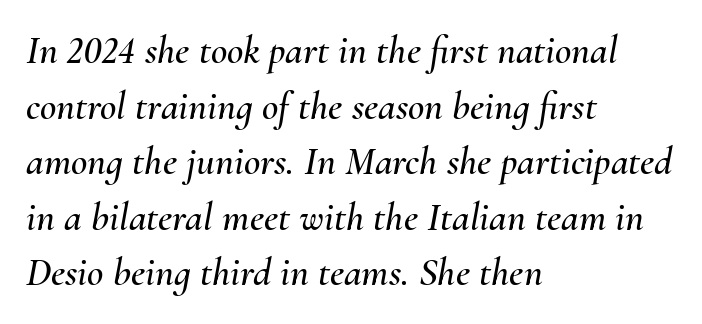
{"italic": "yes", "lean": "right", "slant_degrees": 10, "width": "normal", "stroke_contrast": "medium", "x_height": "small", "monospaced": "no", "underline": "no", "align": "left", "line_spacing": "normal", "line_spacing_ratio": 1.39, "letter_spacing": "normal", "letter_spacing_em": 0.0, "glyph_px": 40}
